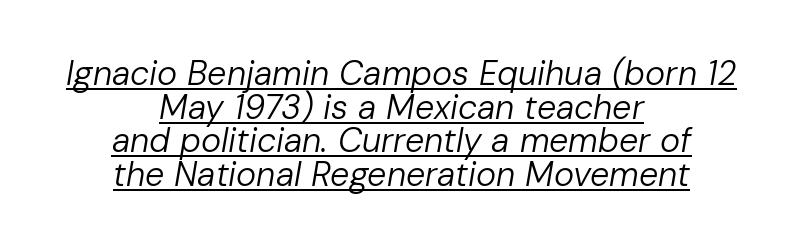
Q: Is the text bold? A: No.
Q: Is the text italic (slanted)? A: Yes, it leans right by about 10 degrees.
Q: Is the text underlined? A: Yes.
Q: How is the paragraph aligned? A: Centered.
Q: Is the spacing between letters normal or unusually wide? A: Normal.
Q: Is the spacing between lines tight, normal or loose? A: Tight.
Q: Width (condensed, normal, or wide)? A: Normal.
Q: Stroke contrast? A: Low.
Q: x-height? A: Medium.
Q: Monospaced? A: No.
